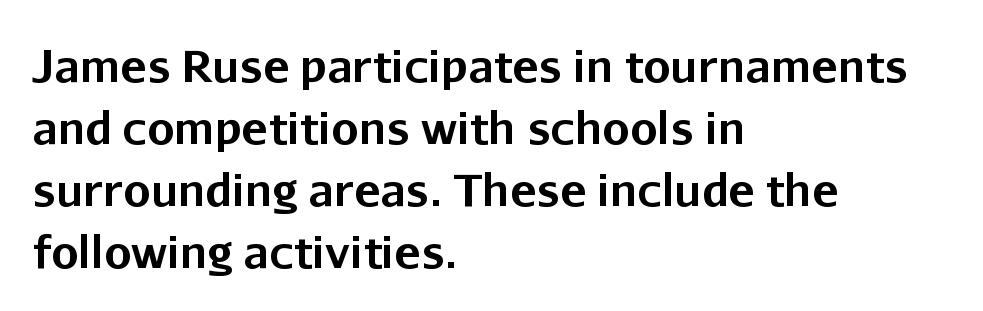
The image shows 44 px bold sans-serif type, upright; set left-aligned, normal line spacing (1.41x), normal letter spacing, not underlined; low stroke contrast and a medium x-height.
